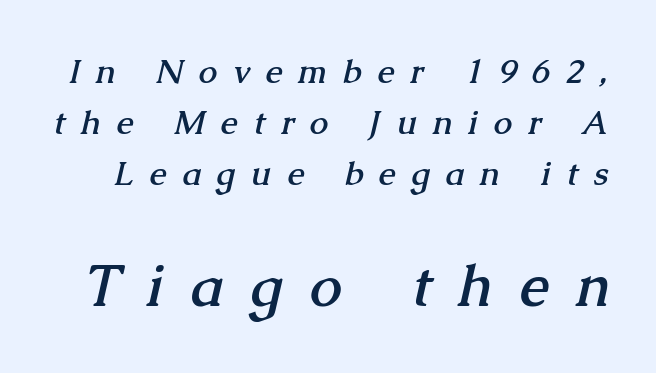
The image shows 57 px semibold serif type; set normal line spacing (1.54x), unusually wide letter spacing (+0.49 em), not underlined; the second (bottom) block is 1.73x larger; medium stroke contrast and a medium x-height.
